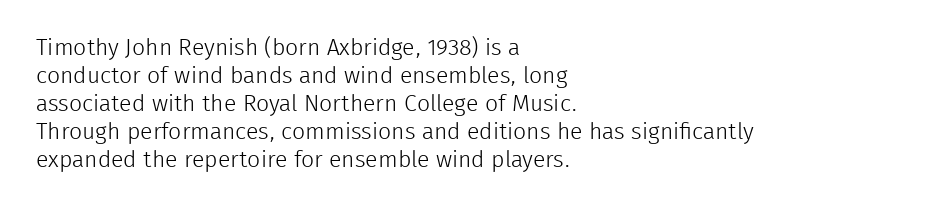
The image shows 23 px text type, upright; set left-aligned, line spacing 1.22x, normal letter spacing, not underlined.
